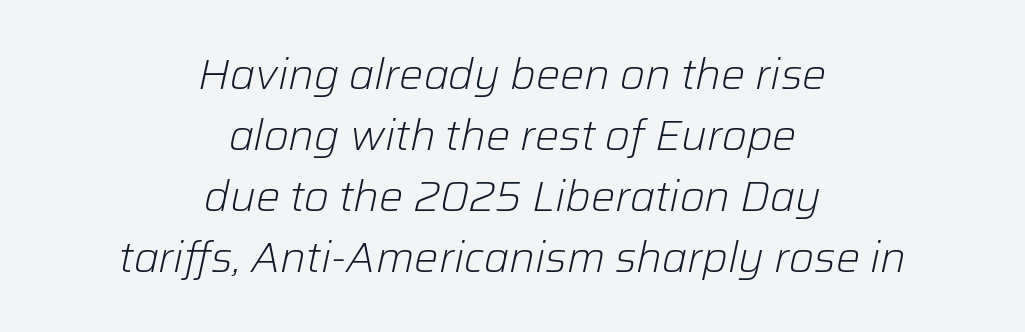
Heft: none added — not bold. The axis of the letterforms is tilted away from vertical. The passage shown is typed in a proportional face where columns would drift. The designer left line spacing at the default. Layout note: lines centered.
